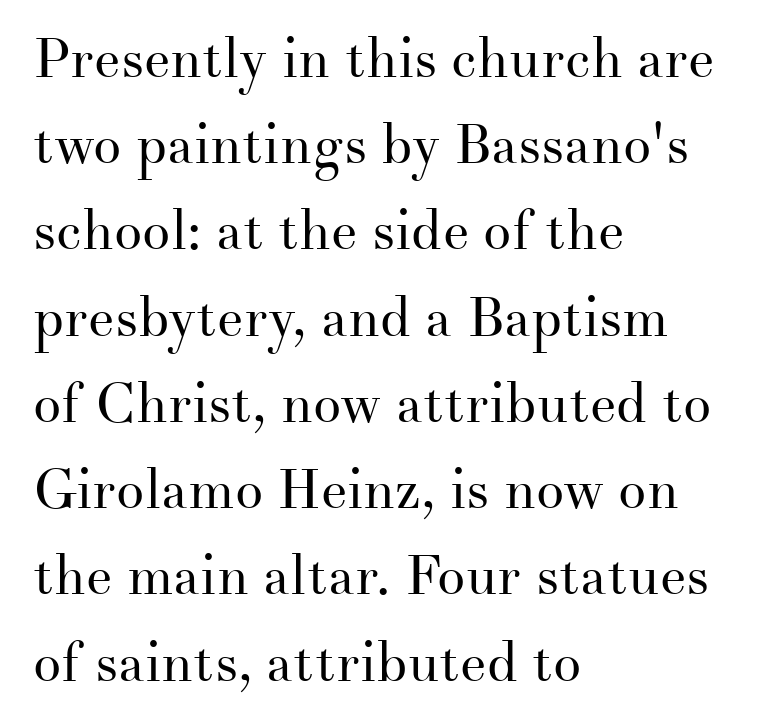
Posture: straight, roman, zero tilt. Is the letter spacing exaggerated? No — it looks like the ordinary default. This is not heavy type; no bold has been used. Line beginnings align vertically; line endings do not.
